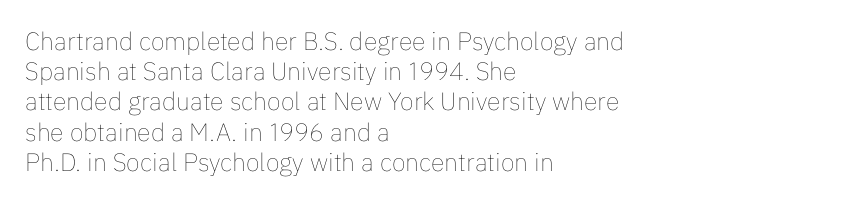
In terms of posture, this sample is upright. The rendering keeps characters at their native spacing. Caption: face not bold, strokes unweighted. The string is rendered with underlining switched off. Horizontal alignment here is leftward, the default for most running prose.
